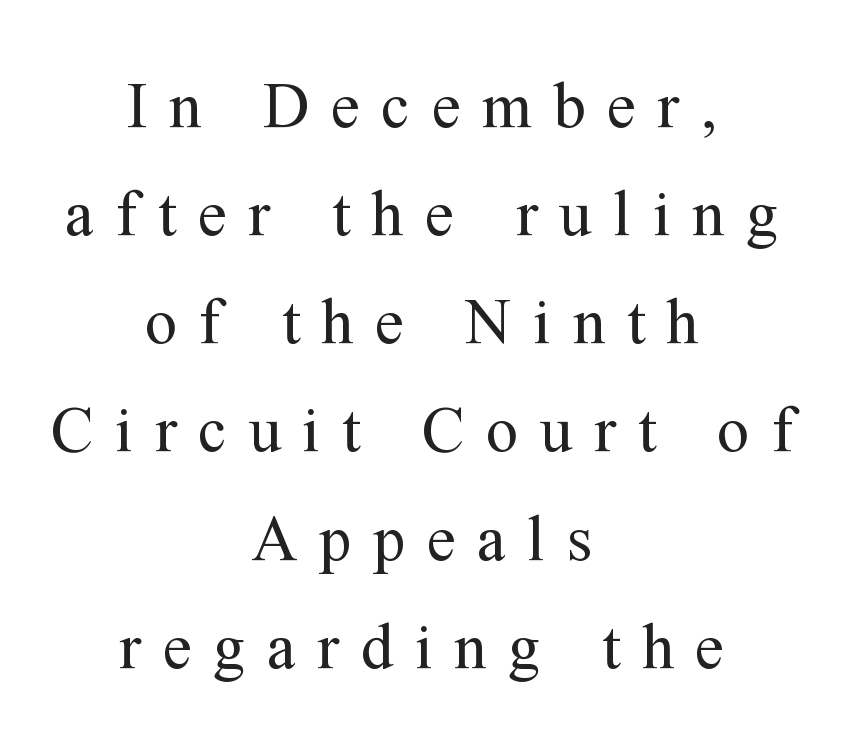
The image shows 64 px regular-weight serif type, upright; set centered, normal line spacing (1.69x), unusually wide letter spacing (+0.34 em), not underlined; medium stroke contrast and a medium x-height.
